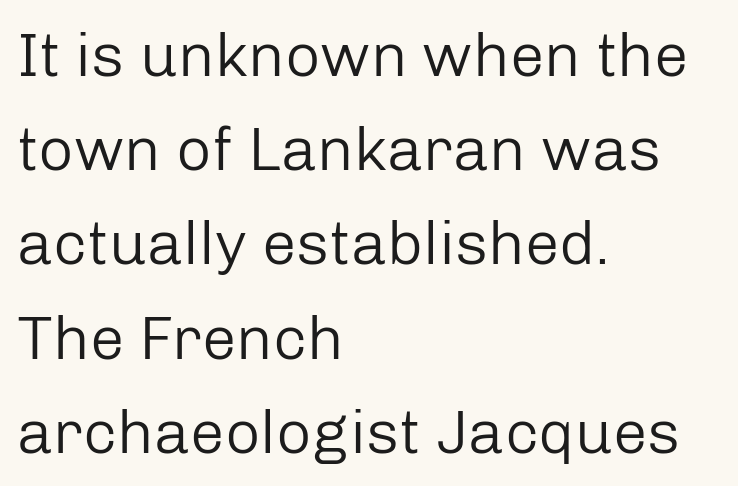
Q: Is the text bold? A: No.
Q: Is the text italic (slanted)? A: No, it is upright.
Q: Is the typeface a serif or a sans-serif typeface? A: Sans-serif.
Q: Is the text underlined? A: No.
Q: How is the paragraph aligned? A: Left-aligned.
Q: Is the spacing between letters normal or unusually wide? A: Normal.
Q: Is the spacing between lines tight, normal or loose? A: Normal.
Q: Width (condensed, normal, or wide)? A: Normal.
Q: Stroke contrast? A: Low.
Q: x-height? A: Medium.
Q: Monospaced? A: No.
